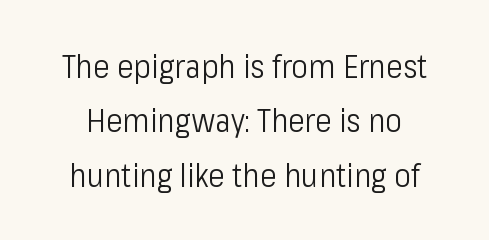
The image shows 32 px light, condensed sans-serif type, upright; set normal line spacing (1.7x), normal letter spacing, not underlined; low stroke contrast and a medium x-height.
